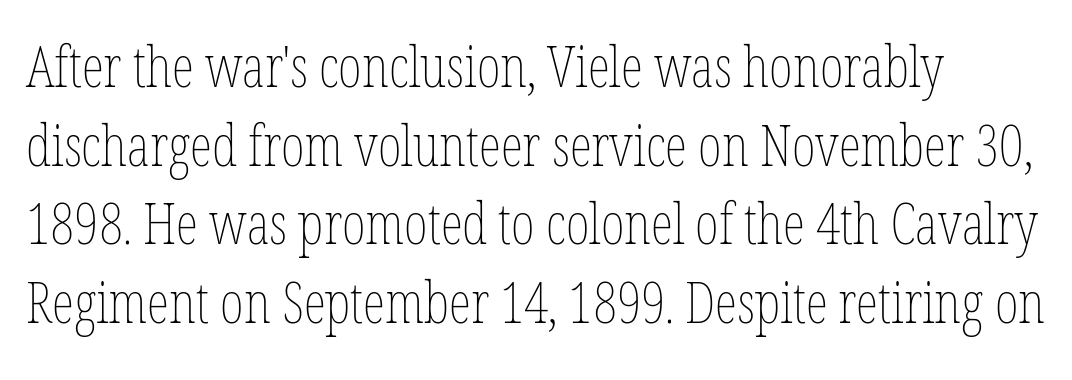
{"italic": "no", "bold": "no", "weight": "thin", "width": "condensed", "stroke_contrast": "low", "x_height": "medium", "monospaced": "no", "underline": "no", "line_spacing": "normal", "line_spacing_ratio": 1.38, "letter_spacing": "normal", "letter_spacing_em": 0.0, "glyph_px": 57}
